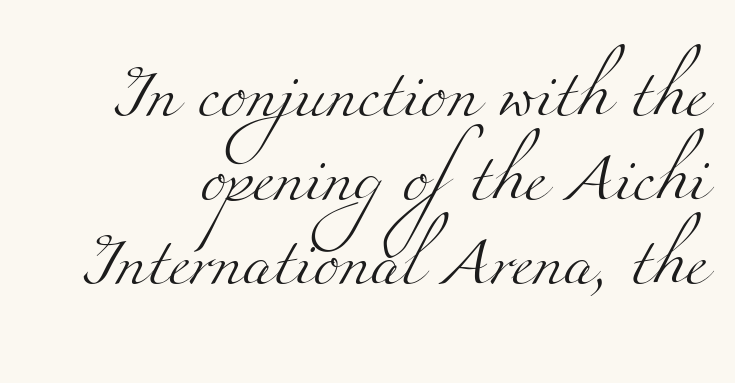
Honestly, the letter spacing is just normal — you wouldn't notice it. Descenders hang freely into open space. The font sits on the lighter half of the weight spectrum, regular included. The letters advance in unequal steps, a hallmark of proportional type.
